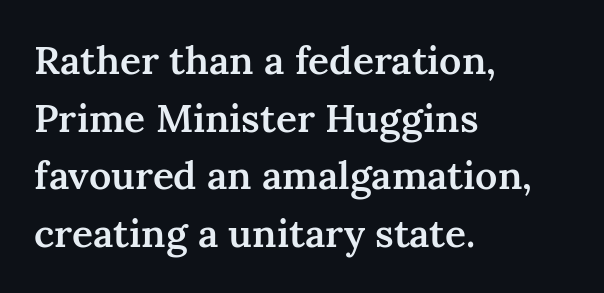
Q: Is the text bold? A: Semi-bold.
Q: Is the text italic (slanted)? A: No, it is upright.
Q: Is the typeface a serif or a sans-serif typeface? A: Serif.
Q: Is the text underlined? A: No.
Q: How is the paragraph aligned? A: Left-aligned.
Q: Is the spacing between letters normal or unusually wide? A: Normal.
Q: Is the spacing between lines tight, normal or loose? A: Normal.
Q: Width (condensed, normal, or wide)? A: Normal.
Q: Stroke contrast? A: Medium.
Q: x-height? A: Medium.
Q: Monospaced? A: No.
